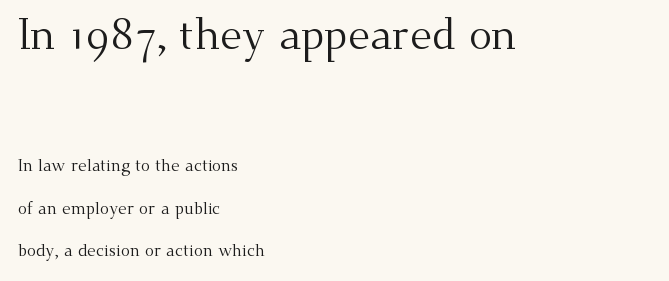
Examine the stroke ends and you'll spot serifs. These two chunks differ in scale, with the top chunk taking the larger measure. Letters have the restrained weight of plain body copy at most. The passage shown is not underscored anywhere. The line texture is even and compact thanks to regular tracking.
